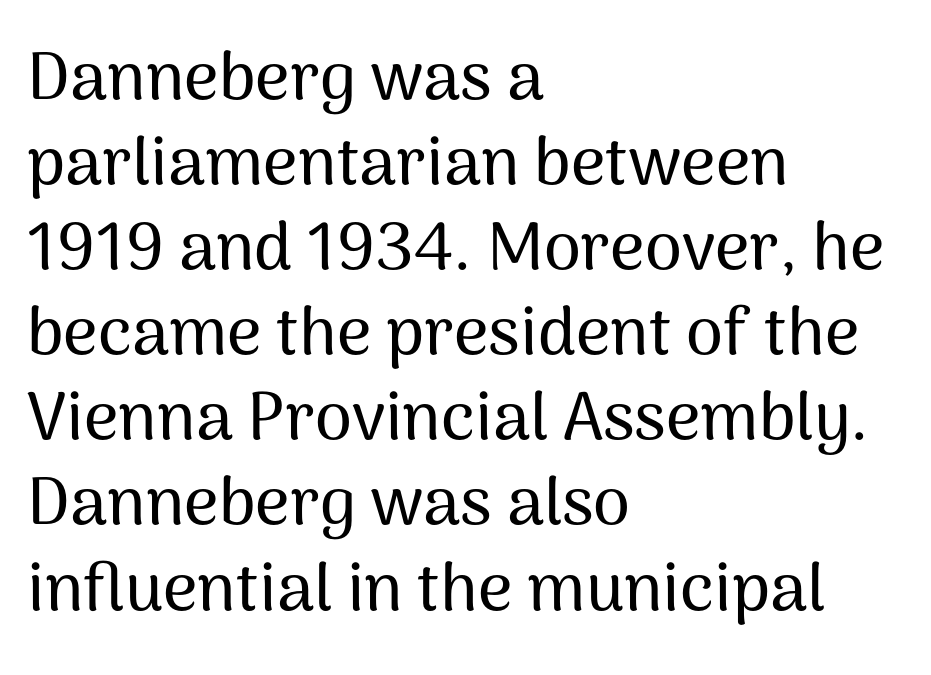
{"serif": "no", "italic": "no", "width": "normal", "stroke_contrast": "medium", "x_height": "medium", "monospaced": "no", "underline": "no", "align": "left", "line_spacing": "normal", "line_spacing_ratio": 1.27, "letter_spacing": "normal", "letter_spacing_em": 0.0, "glyph_px": 67}
